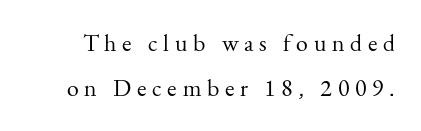
Q: Is the text bold? A: No.
Q: Is the text italic (slanted)? A: No, it is upright.
Q: Is the text underlined? A: No.
Q: Is the spacing between letters normal or unusually wide? A: Unusually wide.
